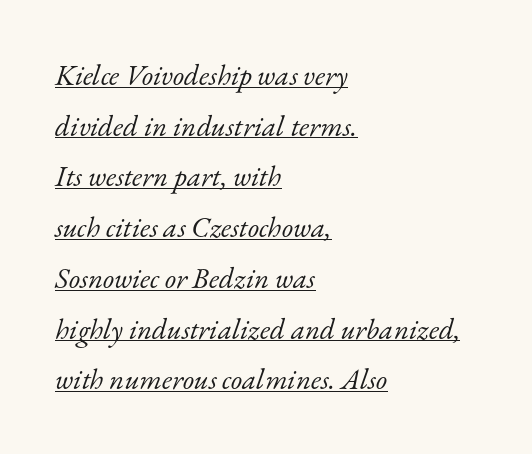
The image shows 29 px light serif type, italic (leaning right); set left-aligned, line spacing 1.75x, normal letter spacing, underlined; low stroke contrast and a small x-height.
